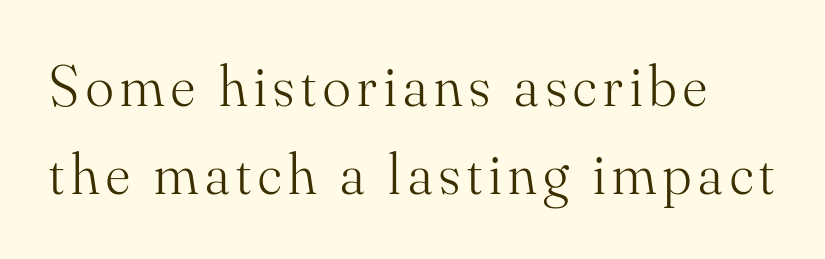
The image shows 58 px light serif type, upright; set normal line spacing (1.52x), not underlined; medium stroke contrast and a small x-height.
